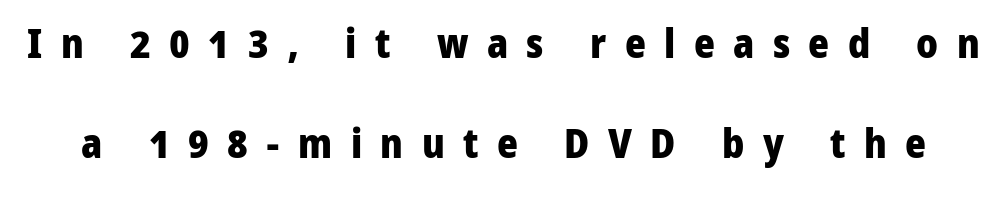
Q: Is the text bold? A: Yes.
Q: Is the text italic (slanted)? A: No, it is upright.
Q: Is the typeface a serif or a sans-serif typeface? A: Sans-serif.
Q: Is the text underlined? A: No.
Q: Is the spacing between letters normal or unusually wide? A: Unusually wide.
Q: Is the spacing between lines tight, normal or loose? A: Loose.
Q: Width (condensed, normal, or wide)? A: Normal.
Q: Stroke contrast? A: Low.
Q: x-height? A: Medium.
Q: Monospaced? A: No.
